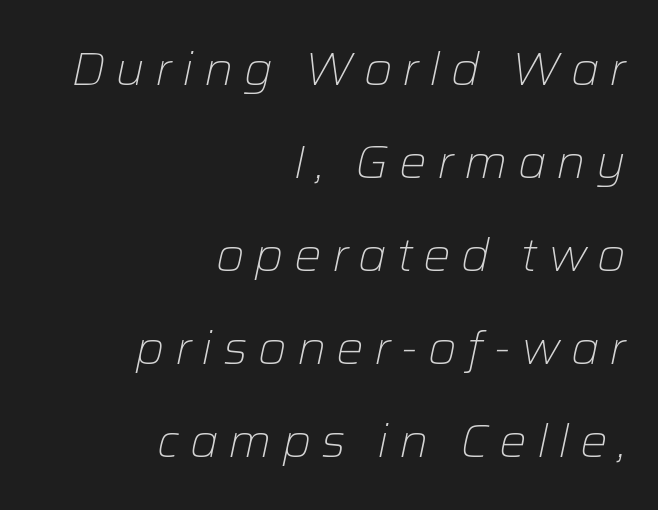
Q: Is the text bold? A: No.
Q: Is the text italic (slanted)? A: Yes, it leans right by about 12 degrees.
Q: Is the text underlined? A: No.
Q: How is the paragraph aligned? A: Right-aligned.
Q: Is the spacing between letters normal or unusually wide? A: Unusually wide.
Q: Is the spacing between lines tight, normal or loose? A: Loose.
Q: Width (condensed, normal, or wide)? A: Normal.
Q: Stroke contrast? A: Low.
Q: x-height? A: Medium.
Q: Monospaced? A: No.
